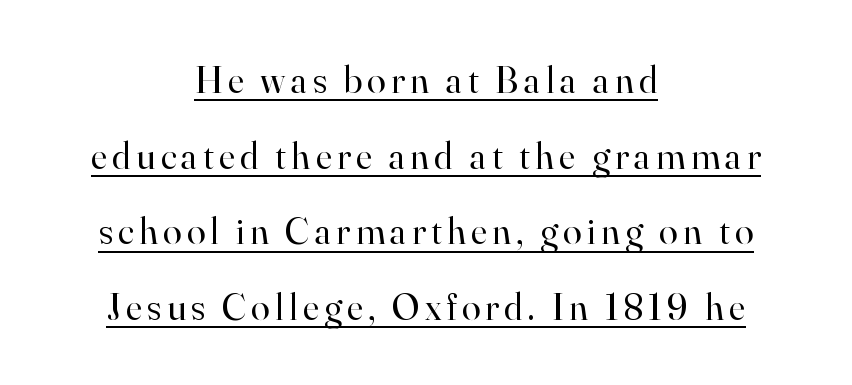
The designer went with a serif here, giving each stem small feet. Upright lettering throughout. Somebody hit Ctrl+U on this one — the words are underlined. The rendering uses a large line-height, opening up the rows.
